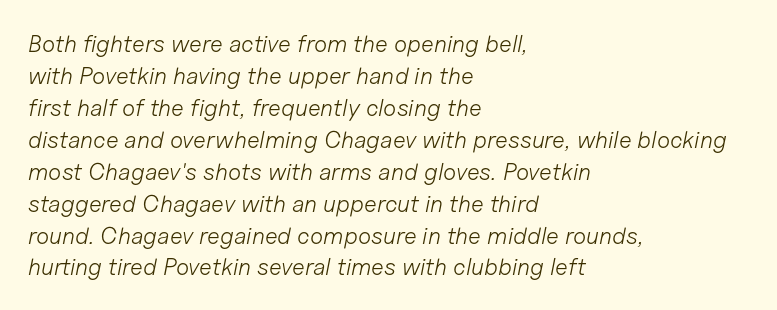
Q: Is the text bold? A: No.
Q: Is the text italic (slanted)? A: Yes, it leans right by about 11 degrees.
Q: Is the text underlined? A: No.
Q: How is the paragraph aligned? A: Left-aligned.
Q: Is the spacing between letters normal or unusually wide? A: Normal.
Q: Is the spacing between lines tight, normal or loose? A: Normal.
